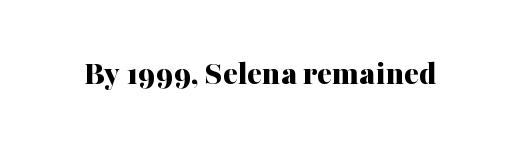
The letters advance in unequal steps, a hallmark of proportional type. This sample uses plain, unmodified letter spacing. Small tapered or slab feet sit at the stroke ends, so this counts as serif. Posture: vertical. Does the weight exceed regular? Yes, all the way to bold. The baseline area is clear.
